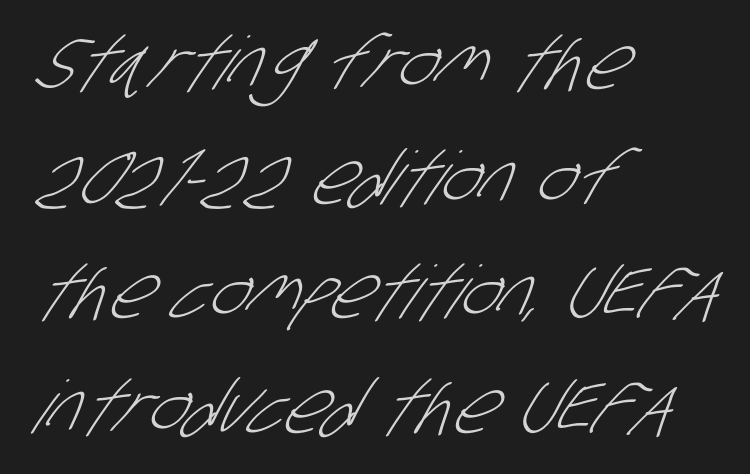
The image shows 73 px light, condensed sans-serif type; set left-aligned, normal line spacing (1.57x), normal letter spacing, not underlined; low stroke contrast and a large x-height.
